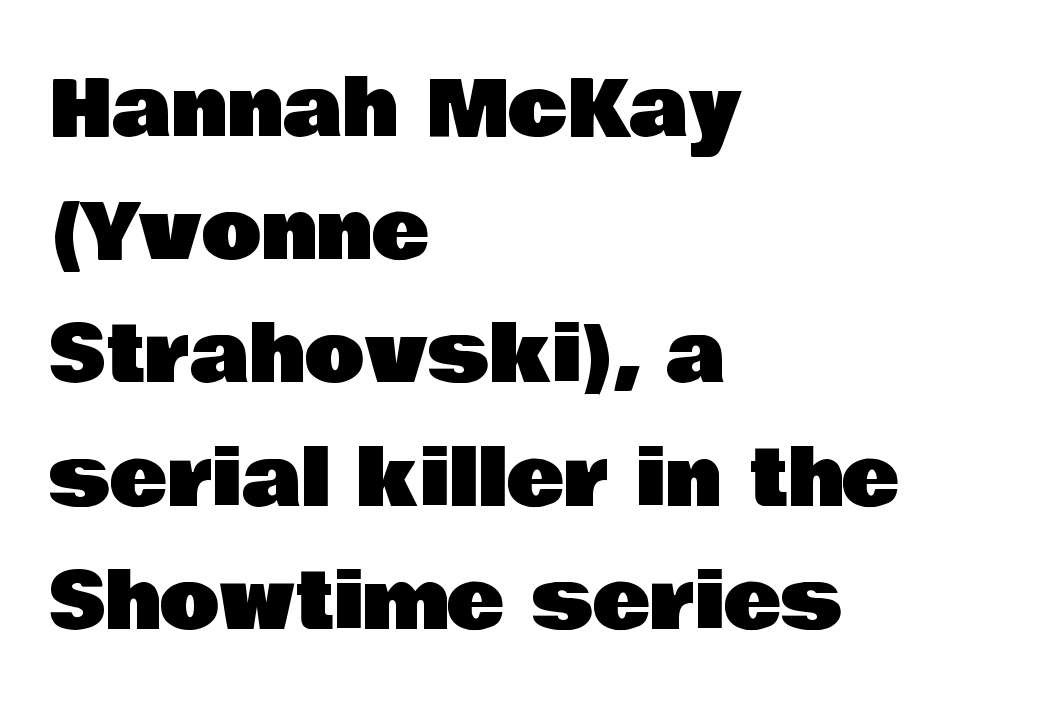
Q: Is the text italic (slanted)? A: No, it is upright.
Q: Is the typeface a serif or a sans-serif typeface? A: Sans-serif.
Q: Is the text underlined? A: No.
Q: How is the paragraph aligned? A: Left-aligned.
Q: Is the spacing between letters normal or unusually wide? A: Normal.
Q: Is the spacing between lines tight, normal or loose? A: Normal.
Q: Width (condensed, normal, or wide)? A: Normal.
Q: Stroke contrast? A: Low.
Q: x-height? A: Large.
Q: Monospaced? A: No.
